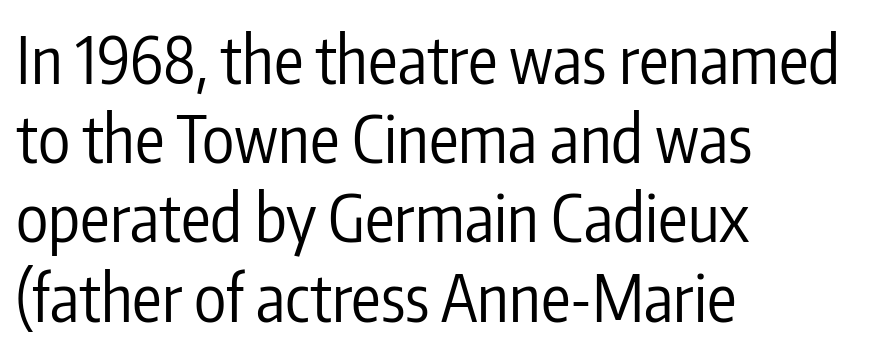
{"serif": "no", "italic": "no", "bold": "no", "weight": "regular", "width": "condensed", "stroke_contrast": "low", "x_height": "medium", "monospaced": "no", "underline": "no", "align": "left", "line_spacing_ratio": 1.2, "letter_spacing": "normal", "letter_spacing_em": 0.0, "glyph_px": 66}
